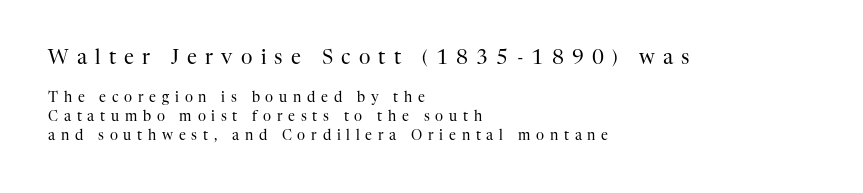
{"italic": "no", "bold": "no", "underline": "no", "align": "left", "line_spacing": "normal", "line_spacing_ratio": 1.36, "letter_spacing": "wide", "letter_spacing_em": 0.41, "larger_block": "first", "size_ratio": 1.43, "glyph_px": 20}
